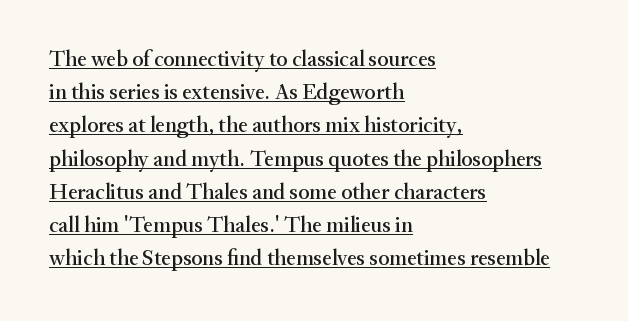
Layout note: lines flush left. Compared with undecorated copy, this sample adds a rule below the words. Normally led — the rows are evenly, conventionally spaced. Notice how the stems are strictly vertical — no italics here. Look at the tracking — it's just the regular setting, nothing added.
